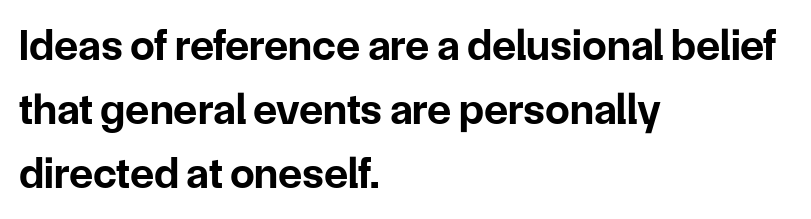
These lines carry a lot of weight — the face is fully bold. These lines sit exactly where default settings would place them. Type without underlining. This is roman type, the default non-slanted kind. Nothing sits at the stroke ends, so this counts as sans-serif. Line beginnings align vertically; line endings do not.
